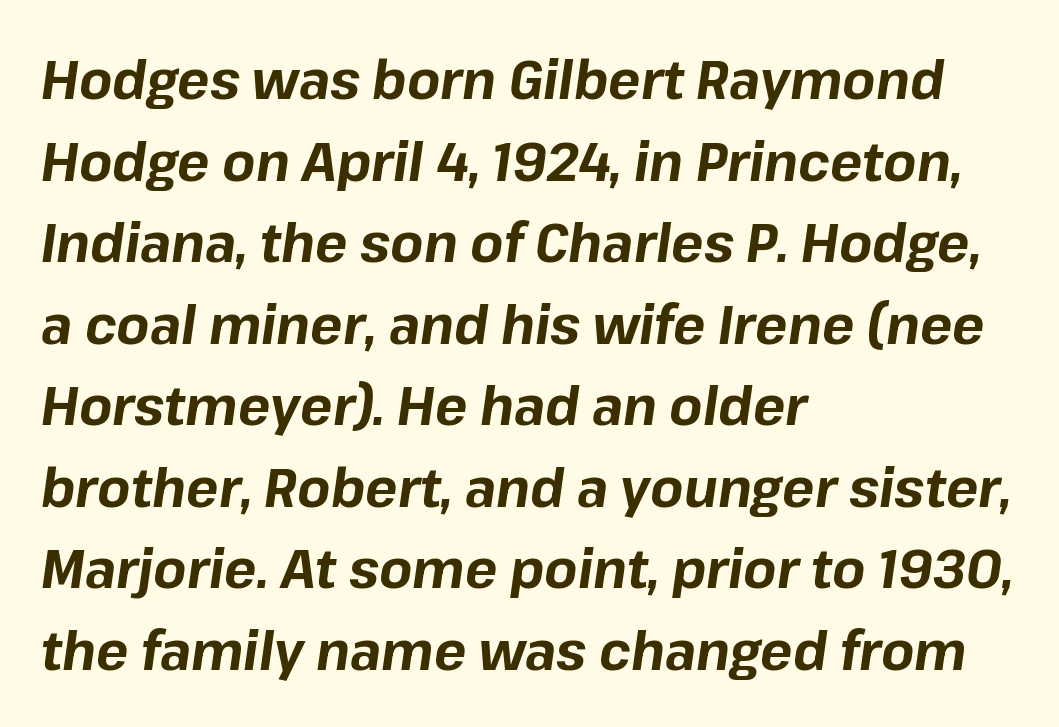
The image shows 54 px bold type, italic (leaning right); set left-aligned, normal line spacing (1.51x), normal letter spacing, not underlined; low stroke contrast and a medium x-height.
